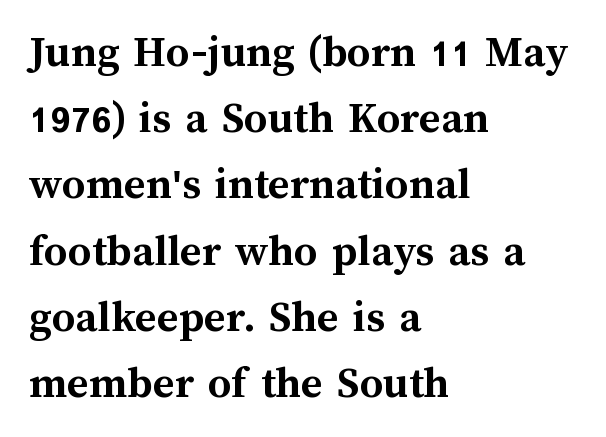
The words here are not underlined. The passage shown is emphatically bold. How are the letters spaced? Ordinarily, with no added tracking. The paragraph has a hard left edge and a soft right edge.
